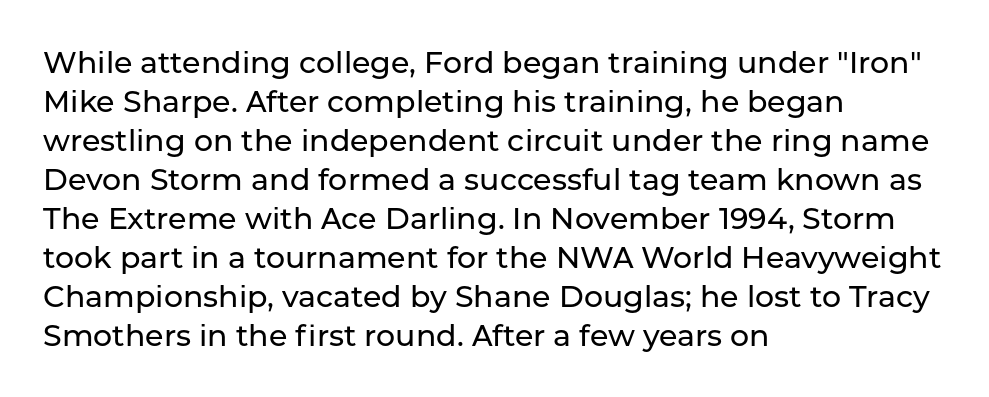
{"serif": "no", "italic": "no", "width": "normal", "stroke_contrast": "low", "x_height": "medium", "monospaced": "no", "underline": "no", "align": "left", "line_spacing": "normal", "line_spacing_ratio": 1.3, "letter_spacing": "normal", "letter_spacing_em": 0.0, "glyph_px": 30}
